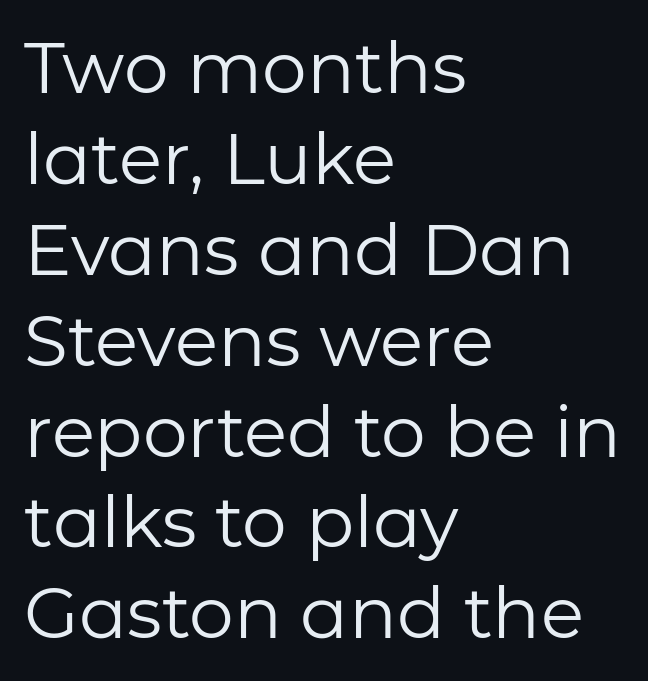
The image shows 71 px regular-weight sans-serif type, upright; set left-aligned, normal line spacing (1.28x), normal letter spacing, not underlined; low stroke contrast and a medium x-height.
